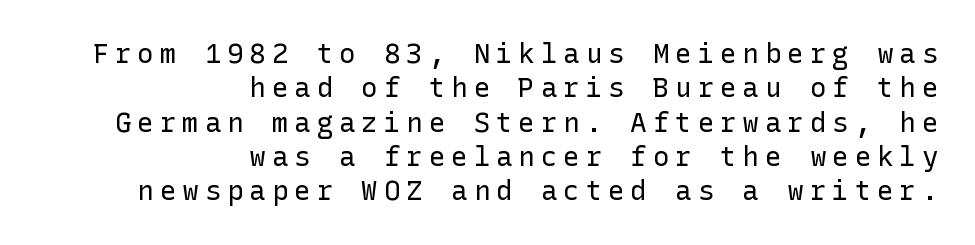
Loose tracking; the words dissolve into strings of separated letters. Stroke thickness stays within the range of a standard reading face or lighter. Each row of text sits above clean, open space. A normal amount of white space separates one row of letters from the next. Horizontal alignment here is rightward, an uncommon choice for prose. Characters remain perfectly vertical along every line.
